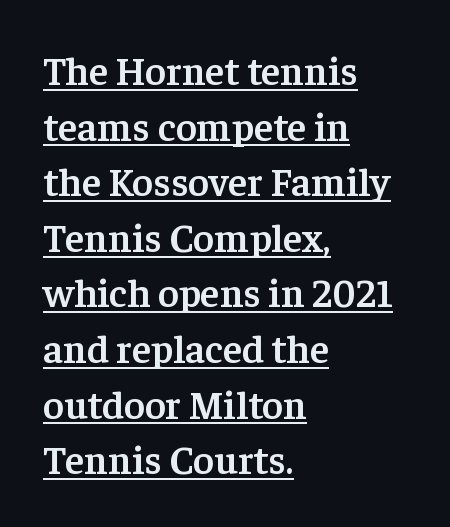
{"serif": "yes", "italic": "no", "bold": "semi", "weight": "semibold", "width": "normal", "stroke_contrast": "low", "x_height": "medium", "monospaced": "no", "underline": "yes", "align": "left", "line_spacing": "normal", "line_spacing_ratio": 1.39, "letter_spacing": "normal", "letter_spacing_em": 0.0, "glyph_px": 40}
